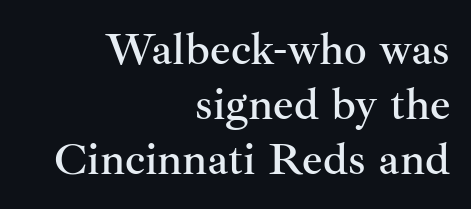
Q: Is the text italic (slanted)? A: No, it is upright.
Q: Is the typeface a serif or a sans-serif typeface? A: Serif.
Q: Is the text underlined? A: No.
Q: How is the paragraph aligned? A: Right-aligned.
Q: Is the spacing between letters normal or unusually wide? A: Normal.
Q: Width (condensed, normal, or wide)? A: Normal.
Q: Stroke contrast? A: Medium.
Q: x-height? A: Small.
Q: Monospaced? A: No.
